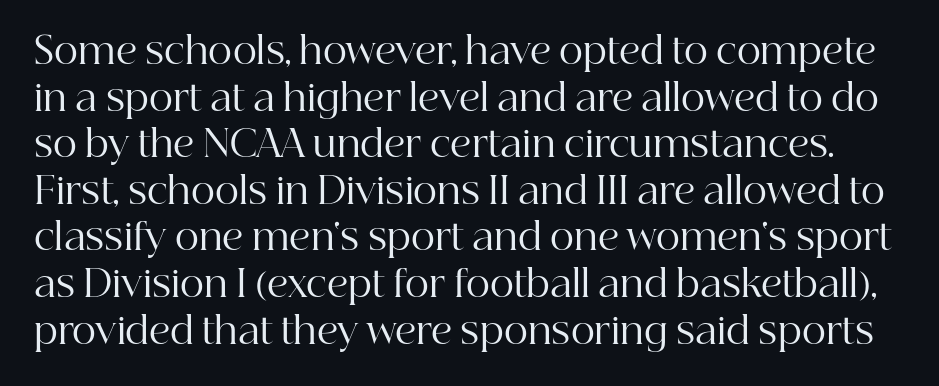
Normally led — the rows are evenly, conventionally spaced. Vertical strokes here are truly vertical. Heaviness? Minimal to ordinary, like unemphasized prose. No word sits above an underline. The face used here is proportionally spaced, like ordinary book or web type. Look at the tracking — it's just the regular setting, nothing added.
